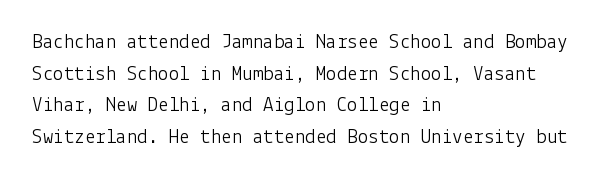
Style check: upright. Leftover space on each line is placed entirely after the last word. The rows are spaced the way most documents space them. The font is comparable to plain body text, perhaps lighter. Honestly, there is no underline to notice here at all. Nobody touched the tracking dial on this one.
